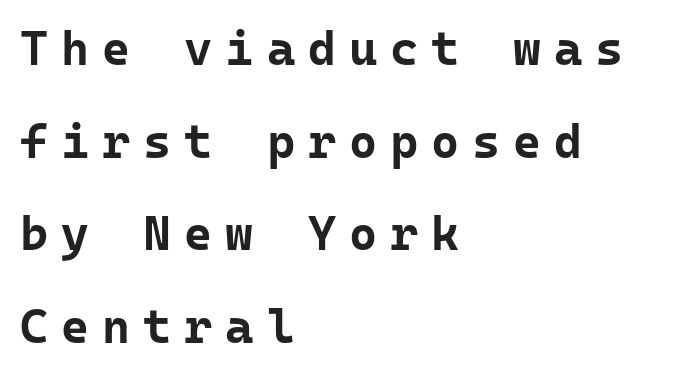
Strokes here are thick enough to call this a true bold. Honestly, there is no underline to notice here at all. A typesetter would call this leading open, well beyond the default. What kind of face is this? One without serifs — a sans.
